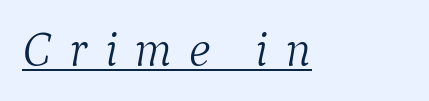
The image shows 49 px light serif type, italic (leaning right); set unusually wide letter spacing (+0.35 em), underlined; medium stroke contrast and a medium x-height.
